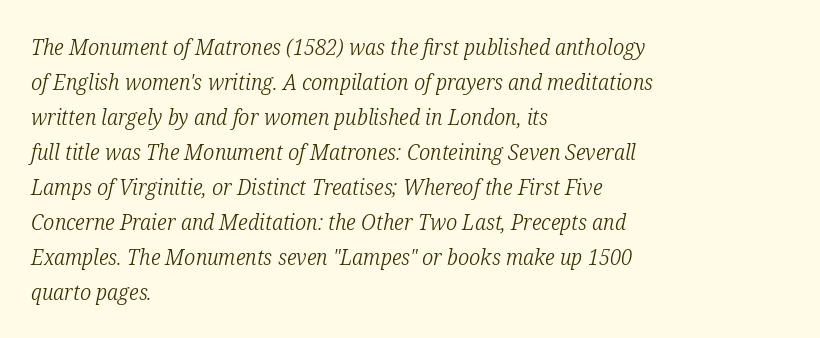
Does the leading feel generous? No, just average. The horizontal fit of the characters is conventional and even. Layout note: lines flush left. An italicized treatment has been applied to the whole sample. The weight tops out at a normal text grade.
